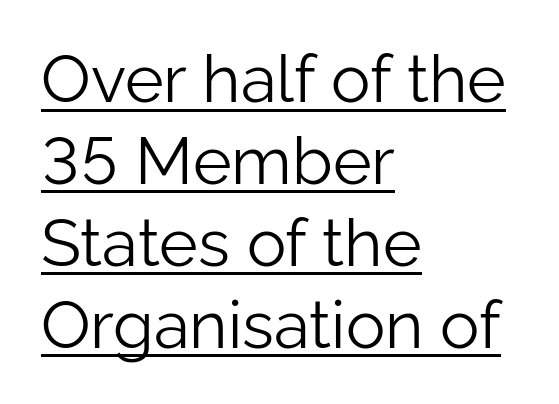
{"serif": "no", "italic": "no", "bold": "no", "weight": "light", "width": "normal", "stroke_contrast": "low", "x_height": "medium", "monospaced": "no", "underline": "yes", "align": "left", "line_spacing_ratio": 1.24, "letter_spacing": "normal", "letter_spacing_em": 0.0, "glyph_px": 66}
